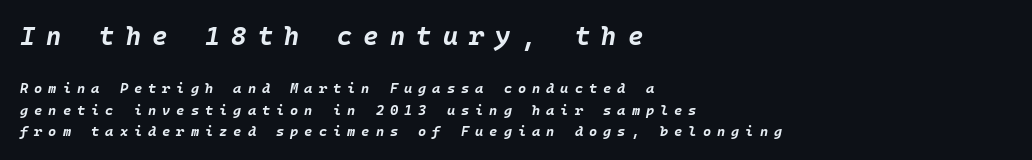
The image shows 26 px bold type, italic (leaning right); set left-aligned, normal line spacing (1.52x), unusually wide letter spacing (+0.43 em), not underlined; the first (top) block is 1.86x larger.
